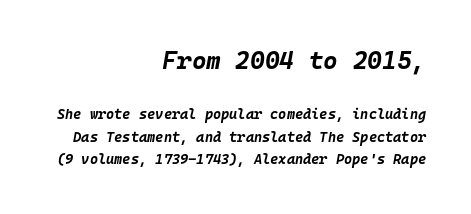
The leading is moderate, giving the passage an even texture. The tracking reads as untouched default to a designer's eye. Summary of weight: heavy, a full bold. The lettering tilts uniformly, giving the passage an italic look. If you squint, the top block still reads clearly — it's the larger of the two. The text block is weighted toward the right margin, trailing off unevenly leftward.
